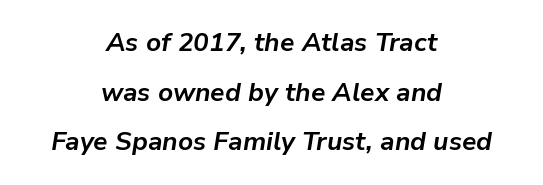
Underline: absent. What's the leading like? Stretched, with rows far apart. Alignment: centered. Thick stems and heavy bowls — unmistakably bold. Look at the tracking — it's just the regular setting, nothing added. The glyphs look as if they've been sheared to an angle.
